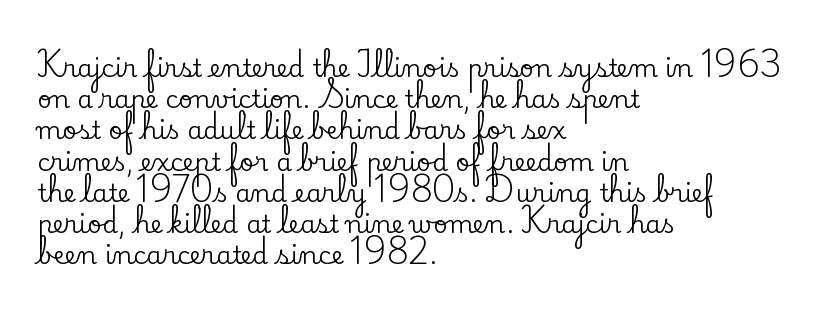
If you drew a line through each stem, it would be perfectly vertical. Leading: standard. The setting favours the left margin, as ordinary paragraphs usually do. Nobody touched the tracking dial on this one. Lines of text with bare space underneath.
